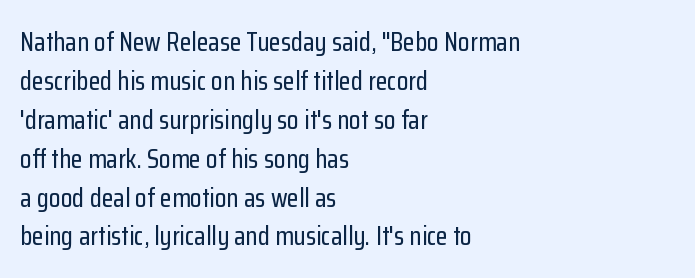
This block has exactly the height ordinary leading produces. The specimen reads as upright at a glance. Letters rest on an invisible, unmarked baseline. Compared with typical body copy, the letter spacing here is the same.
